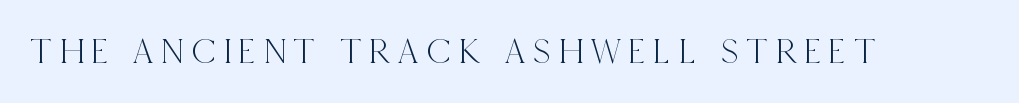
The image shows 36 px condensed serif type, upright; set unusually wide letter spacing (+0.22 em), not underlined; a large x-height.
